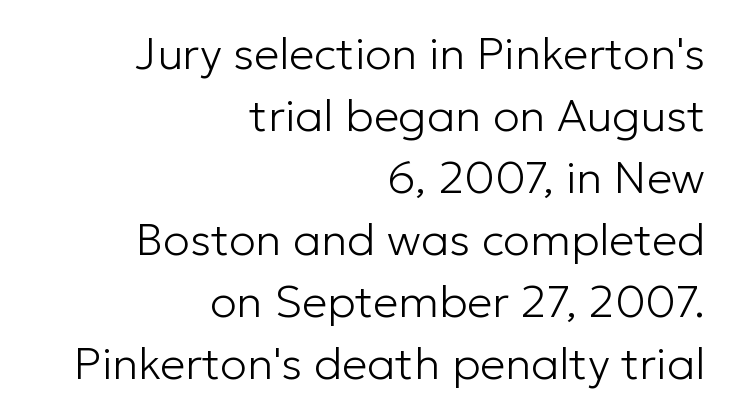
Style check: upright. This sample uses plain, unmodified letter spacing. Stroke terminals: plain, sans-serif. A quiet, ordinary-to-light weight characterises the typeface.
